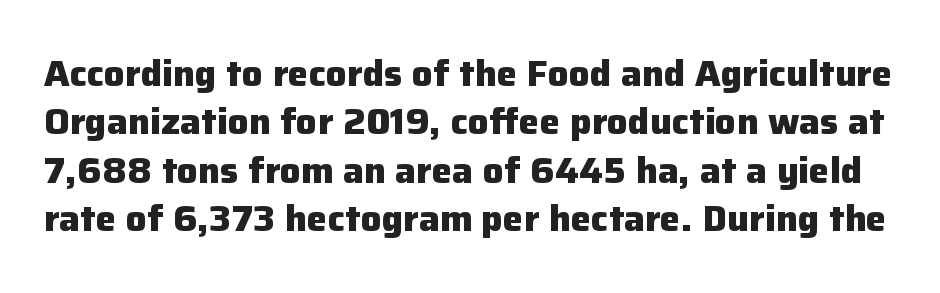
Q: Is the text bold? A: Yes.
Q: Is the text italic (slanted)? A: No, it is upright.
Q: Is the typeface a serif or a sans-serif typeface? A: Sans-serif.
Q: Is the text underlined? A: No.
Q: Is the spacing between letters normal or unusually wide? A: Normal.
Q: Is the spacing between lines tight, normal or loose? A: Normal.
Q: Width (condensed, normal, or wide)? A: Normal.
Q: Stroke contrast? A: Low.
Q: x-height? A: Medium.
Q: Monospaced? A: No.
